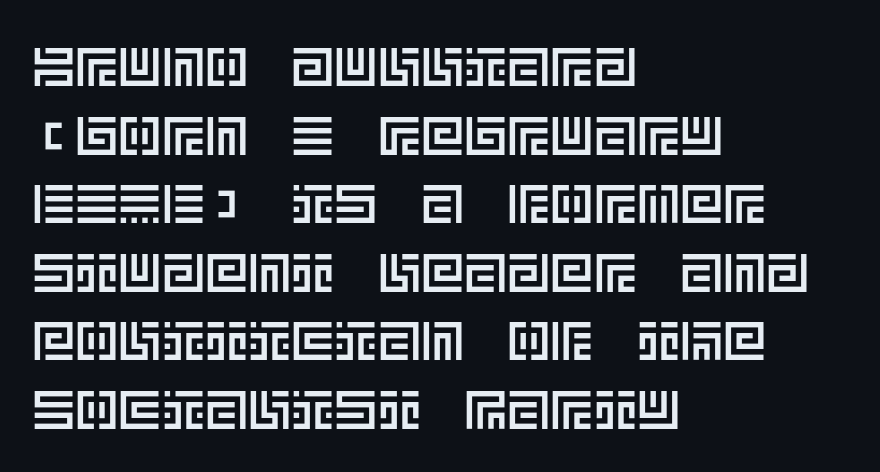
{"italic": "no", "width": "normal", "x_height": "large", "underline": "no", "align": "left", "line_spacing": "normal", "line_spacing_ratio": 1.27, "letter_spacing": "normal", "letter_spacing_em": 0.0, "glyph_px": 54}
